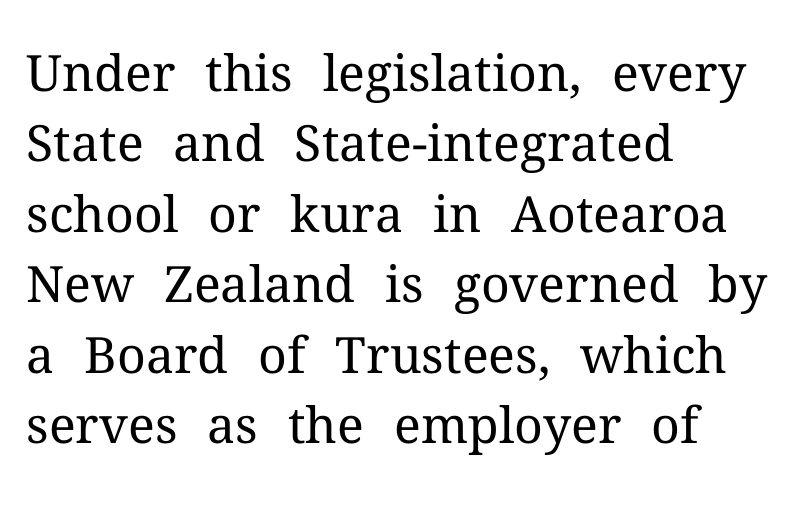
{"serif": "yes", "italic": "no", "bold": "no", "weight": "regular", "width": "normal", "stroke_contrast": "medium", "x_height": "medium", "monospaced": "no", "underline": "no", "align": "left", "line_spacing": "normal", "line_spacing_ratio": 1.41, "letter_spacing": "normal", "letter_spacing_em": 0.0, "glyph_px": 50}
